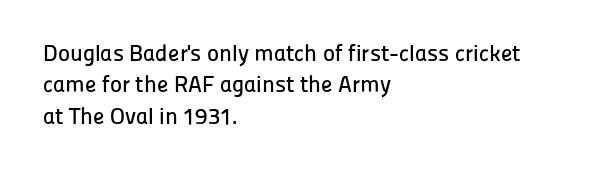
{"italic": "no", "underline": "no", "align": "left", "line_spacing": "normal", "line_spacing_ratio": 1.36, "letter_spacing": "normal", "letter_spacing_em": 0.0, "glyph_px": 23}
